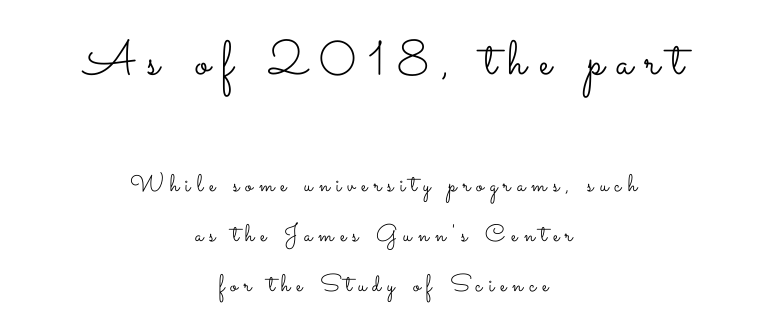
{"bold": "no", "weight": "light", "width": "wide", "stroke_contrast": "low", "x_height": "small", "monospaced": "no", "underline": "no", "align": "center", "line_spacing": "loose", "line_spacing_ratio": 2.09, "letter_spacing": "wide", "letter_spacing_em": 0.26, "larger_block": "first", "size_ratio": 2.0, "glyph_px": 48}
